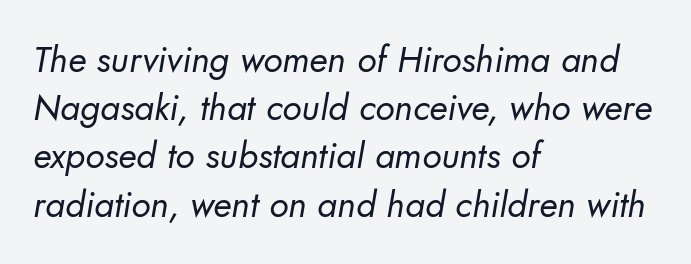
Interline gaps are of average width in this sample. The specimen omits any rule beneath the text block's lines. Check where the strokes stop: nothing finishes them off — pure sans. Compared with a centered layout, this one pins lines to the left instead. The type is set solid horizontally, with unmodified tracking. Do the characters align in a grid? No, the font is proportional.
